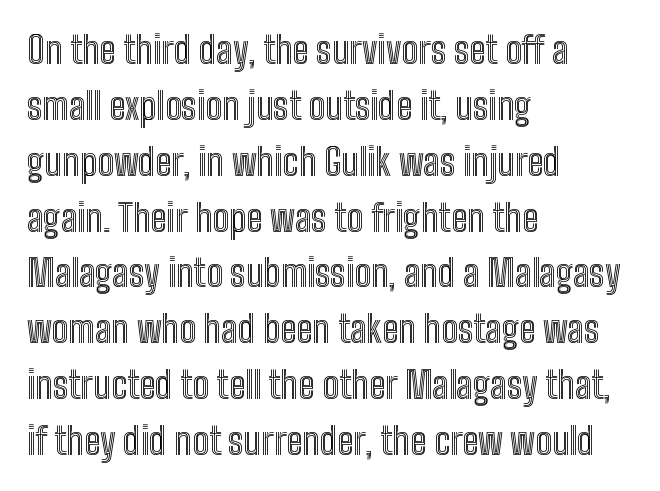
Q: Is the text italic (slanted)? A: No, it is upright.
Q: Is the text underlined? A: No.
Q: How is the paragraph aligned? A: Left-aligned.
Q: Is the spacing between letters normal or unusually wide? A: Normal.
Q: Is the spacing between lines tight, normal or loose? A: Normal.
Q: Width (condensed, normal, or wide)? A: Condensed.
Q: x-height? A: Medium.
Q: Monospaced? A: No.
